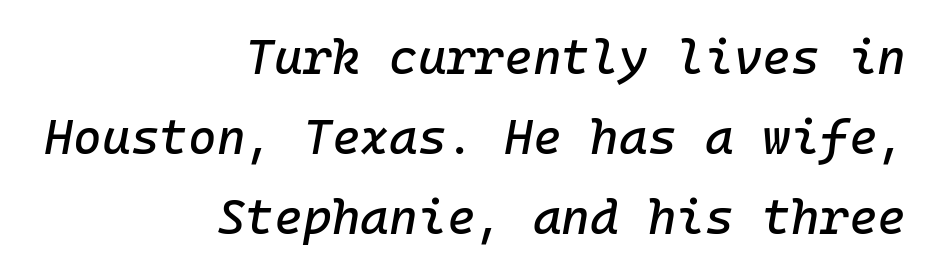
The rendering uses a moderate line-height, typical for paragraphs. Tall strokes in this sample are angled rather than plumb. Check the space under the baseline: it is left empty. Each letter, wide or thin by design, is forced into the same width here.
